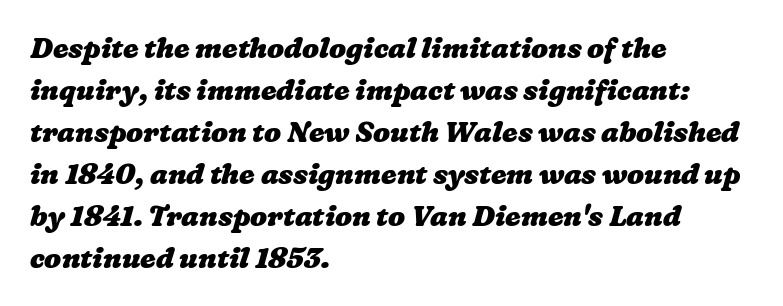
Compared with a centered layout, this one pins lines to the left instead. This sample has the flowing, uneven cadence of proportional lettering. Is the letter spacing exaggerated? No — it looks like the ordinary default. Unmarked baselines from the first word to the last. The glyphs have the mass of a bold cut.
